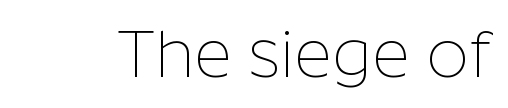
Q: Is the text bold? A: No.
Q: Is the text italic (slanted)? A: No, it is upright.
Q: Is the typeface a serif or a sans-serif typeface? A: Sans-serif.
Q: Is the text underlined? A: No.
Q: Is the spacing between letters normal or unusually wide? A: Normal.
Q: Width (condensed, normal, or wide)? A: Normal.
Q: Stroke contrast? A: Low.
Q: x-height? A: Medium.
Q: Monospaced? A: No.
